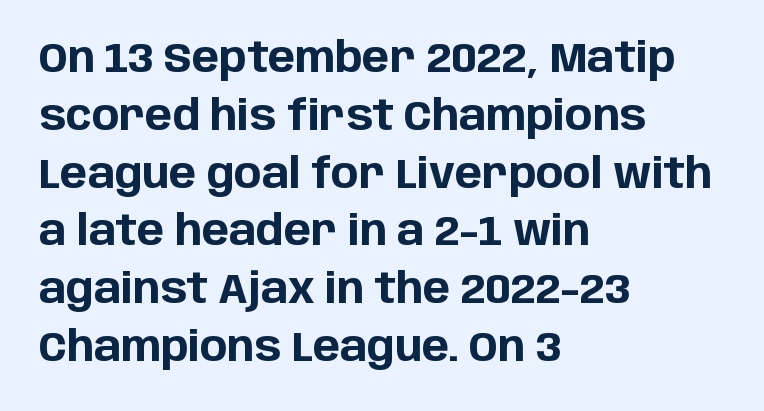
The paragraph shown leans on its left margin. The rendering shows plain stroke endings on the letterforms — a sans-serif design. Check the space under the baseline: it is left empty. Looks like regular typesetting: each glyph gets only the width it needs. Nobody touched the tracking dial on this one. I'd describe the lettering as bold — thick and assertive.
